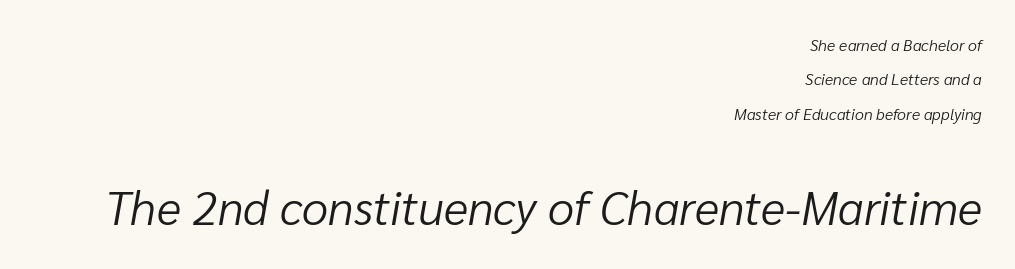
Q: Is the text bold? A: No.
Q: Is the text italic (slanted)? A: Yes, it leans right by about 10 degrees.
Q: Is the text underlined? A: No.
Q: How is the paragraph aligned? A: Right-aligned.
Q: Is the spacing between letters normal or unusually wide? A: Normal.
Q: Is the spacing between lines tight, normal or loose? A: Loose.
Q: Which block of text is set in a larger size, the first (top) or the second (bottom)? A: The second (bottom) one.
Q: Width (condensed, normal, or wide)? A: Normal.
Q: Stroke contrast? A: Low.
Q: x-height? A: Medium.
Q: Monospaced? A: No.
